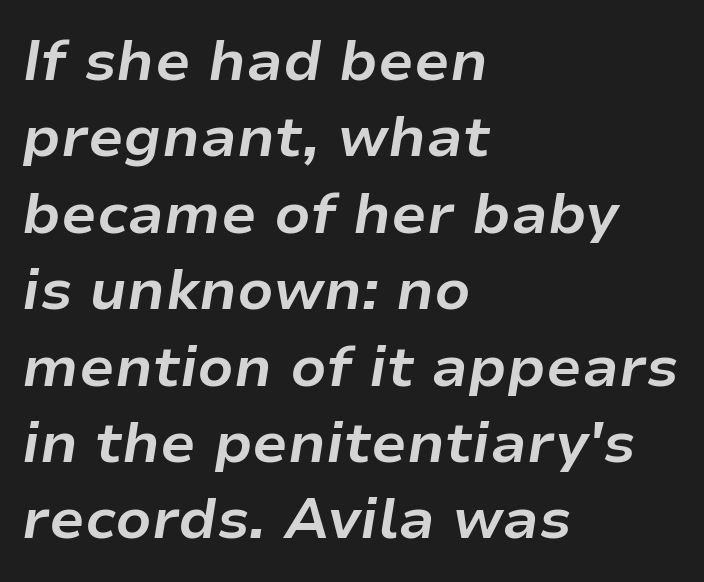
{"italic": "yes", "lean": "right", "slant_degrees": 9, "bold": "yes", "weight": "bold", "width": "normal", "stroke_contrast": "low", "x_height": "medium", "monospaced": "no", "underline": "no", "align": "left", "line_spacing": "normal", "line_spacing_ratio": 1.34, "letter_spacing": "normal", "letter_spacing_em": 0.0, "glyph_px": 57}
